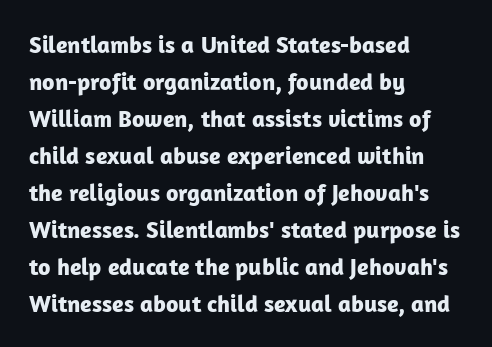
Q: Is the text bold? A: Yes.
Q: Is the text italic (slanted)? A: No, it is upright.
Q: Is the text underlined? A: No.
Q: How is the paragraph aligned? A: Left-aligned.
Q: Is the spacing between letters normal or unusually wide? A: Normal.
Q: Is the spacing between lines tight, normal or loose? A: Normal.
